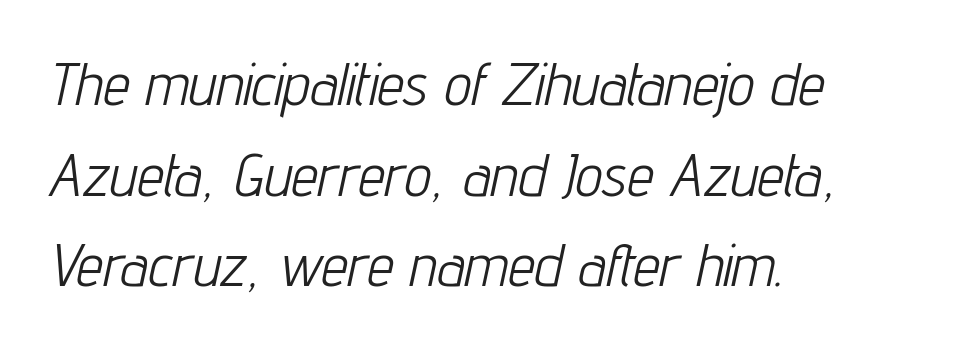
Q: Is the text bold? A: No.
Q: Is the text italic (slanted)? A: Yes, it leans right by about 12 degrees.
Q: Is the text underlined? A: No.
Q: How is the paragraph aligned? A: Left-aligned.
Q: Is the spacing between letters normal or unusually wide? A: Normal.
Q: Is the spacing between lines tight, normal or loose? A: Normal.
Q: Width (condensed, normal, or wide)? A: Condensed.
Q: Stroke contrast? A: Low.
Q: x-height? A: Medium.
Q: Monospaced? A: No.
